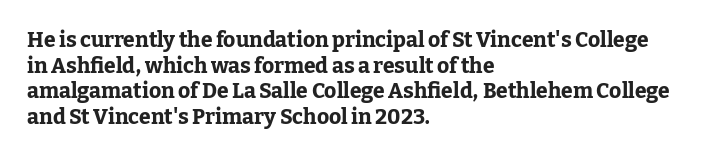
The image shows 21 px bold type, upright; set left-aligned, line spacing 1.22x, normal letter spacing, not underlined.
